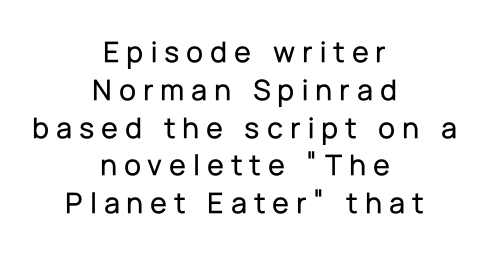
The image shows 31 px sans-serif type, upright; set centered, line spacing 1.22x, unusually wide letter spacing (+0.22 em), not underlined; low stroke contrast and a medium x-height.
